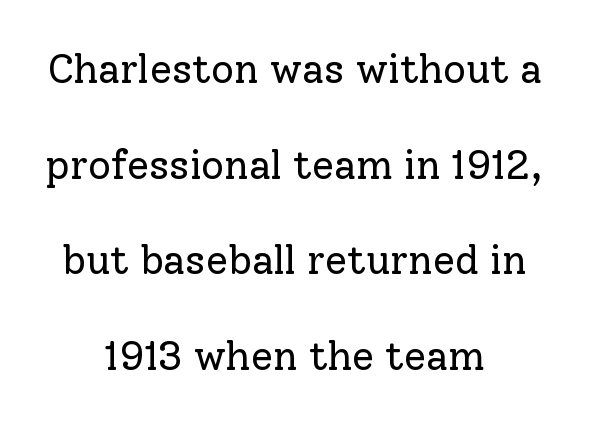
{"serif": "yes", "italic": "no", "bold": "no", "weight": "regular", "width": "normal", "stroke_contrast": "low", "x_height": "medium", "monospaced": "no", "underline": "no", "align": "center", "line_spacing": "loose", "line_spacing_ratio": 2.39, "letter_spacing": "normal", "letter_spacing_em": 0.0, "glyph_px": 40}
